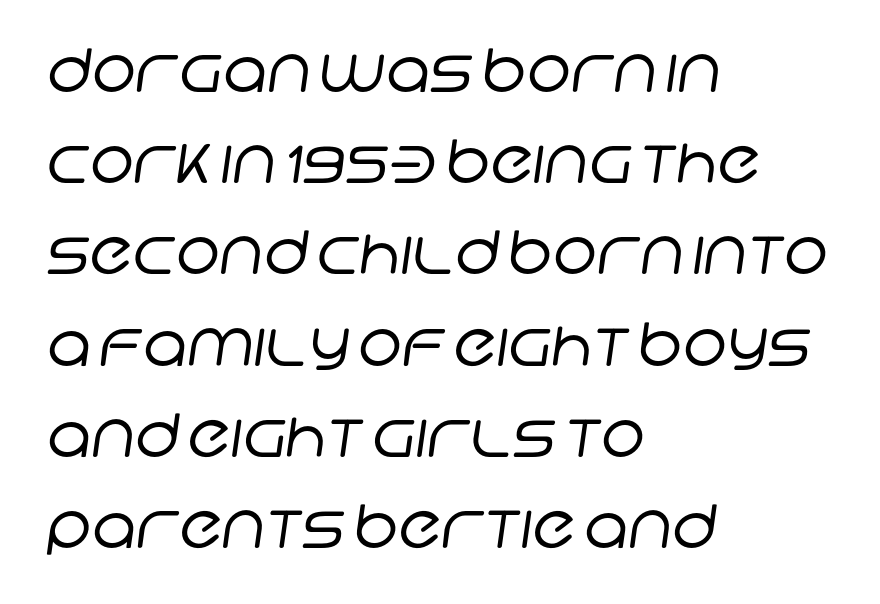
Think of a printed novel: that variable character pitch is what you see here. Clear beneath every line of the passage. Caption: multi-line text, flush left, ragged right. Inter-character spacing is left at the font's built-in metrics. This rendering employs a face without finishing strokes, i.e., a sans-serif.
